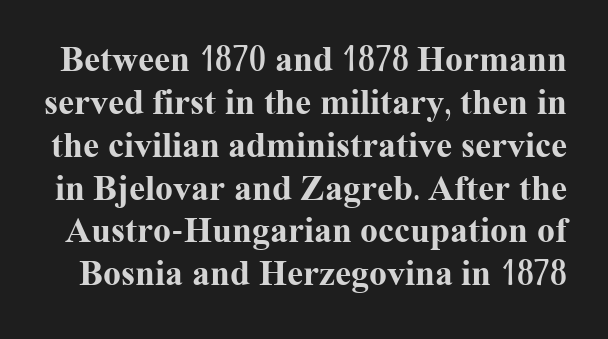
The image shows 36 px bold serif type, upright; set line spacing 1.19x, normal letter spacing, not underlined; medium stroke contrast and a medium x-height.
